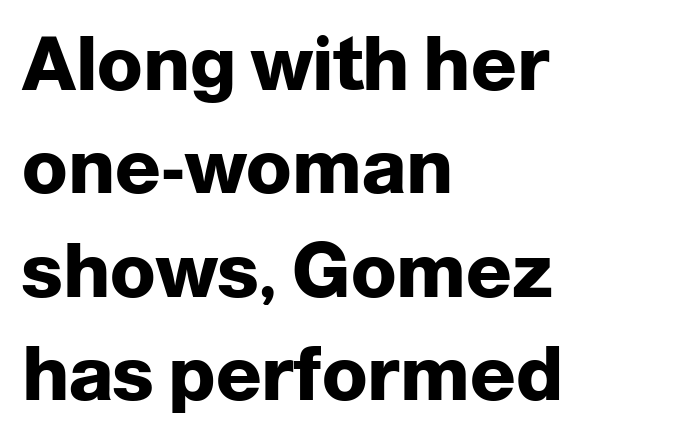
Q: Is the text bold? A: Yes.
Q: Is the text italic (slanted)? A: No, it is upright.
Q: Is the typeface a serif or a sans-serif typeface? A: Sans-serif.
Q: Is the text underlined? A: No.
Q: How is the paragraph aligned? A: Left-aligned.
Q: Is the spacing between letters normal or unusually wide? A: Normal.
Q: Is the spacing between lines tight, normal or loose? A: Normal.
Q: Width (condensed, normal, or wide)? A: Normal.
Q: Stroke contrast? A: Low.
Q: x-height? A: Medium.
Q: Monospaced? A: No.
